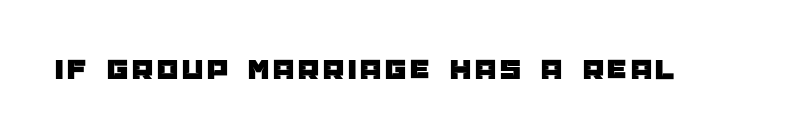
{"serif": "no", "italic": "no", "width": "normal", "stroke_contrast": "low", "x_height": "large", "monospaced": "no", "underline": "no", "glyph_px": 30}
